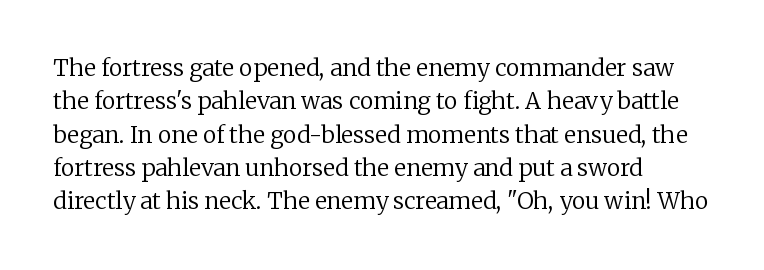
{"italic": "no", "bold": "no", "underline": "no", "align": "left", "line_spacing": "normal", "line_spacing_ratio": 1.45, "letter_spacing": "normal", "letter_spacing_em": 0.0, "glyph_px": 23}
